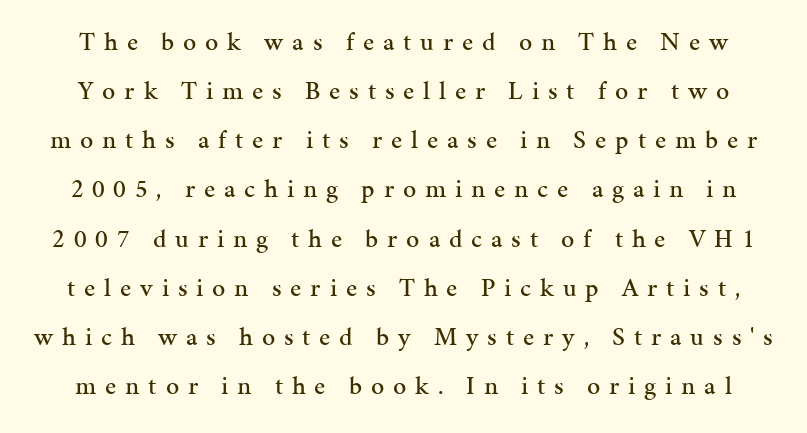
{"italic": "no", "underline": "no", "line_spacing_ratio": 1.89, "letter_spacing": "wide", "letter_spacing_em": 0.34, "glyph_px": 26}
